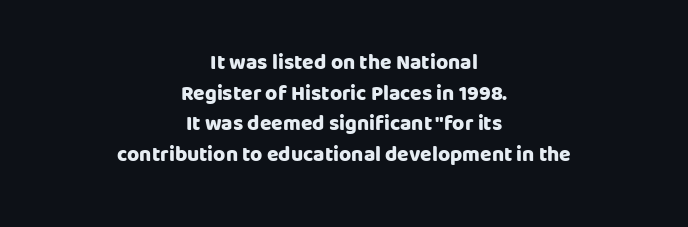
Q: Is the text bold? A: Yes.
Q: Is the text italic (slanted)? A: No, it is upright.
Q: Is the text underlined? A: No.
Q: How is the paragraph aligned? A: Centered.
Q: Is the spacing between letters normal or unusually wide? A: Normal.
Q: Is the spacing between lines tight, normal or loose? A: Normal.
